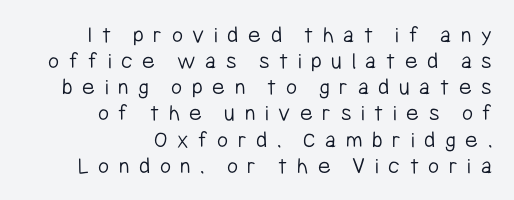
Heft: none added — not bold. Reading down the block, your eye finds every line finishing at a fixed right position. Students, note that the glyphs here are deliberately spaced far apart. Type without underlining. When letters stand straight like this, we call the style roman or upright. Students, observe: this is what under-led, compact text looks like.
